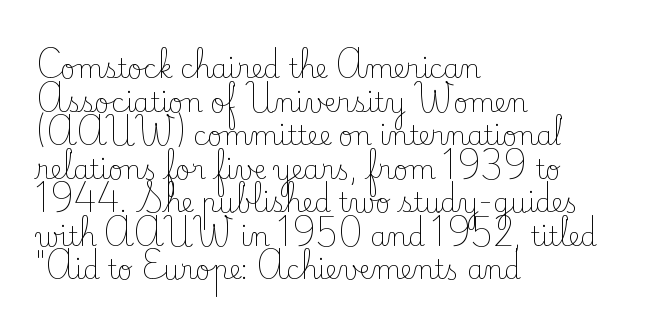
{"italic": "no", "bold": "no", "underline": "no", "align": "left", "line_spacing": "normal", "line_spacing_ratio": 1.29, "letter_spacing": "normal", "letter_spacing_em": 0.0, "glyph_px": 26}
